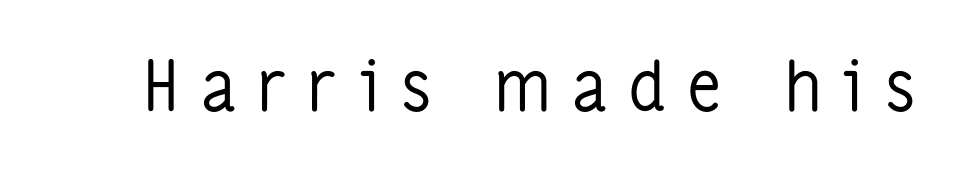
Q: Is the text bold? A: No.
Q: Is the text italic (slanted)? A: No, it is upright.
Q: Is the typeface a serif or a sans-serif typeface? A: Sans-serif.
Q: Is the text underlined? A: No.
Q: Is the spacing between letters normal or unusually wide? A: Unusually wide.
Q: Width (condensed, normal, or wide)? A: Condensed.
Q: Stroke contrast? A: Low.
Q: x-height? A: Medium.
Q: Monospaced? A: No.
